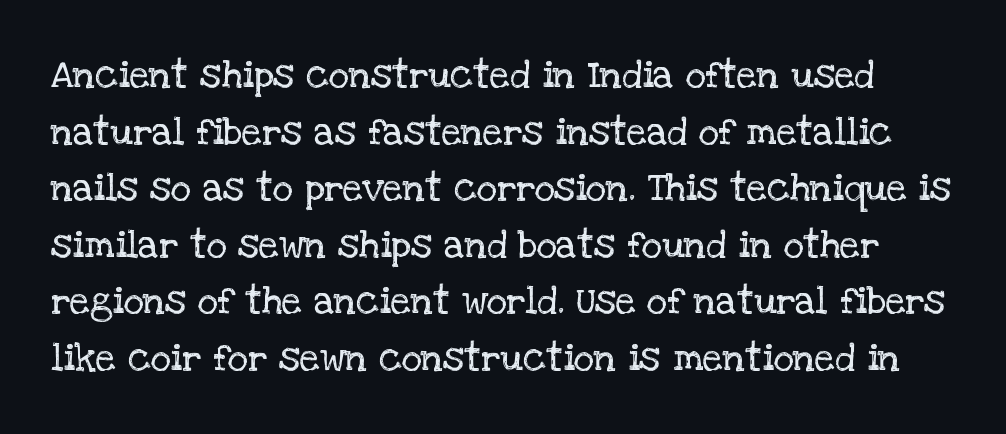
The area under the type is left untouched. These lines are rendered in a variable-pitch font. Letters have the restrained weight of plain body copy at most. Each new line begins a customary step beneath the previous one. Inter-character spacing is left at the font's built-in metrics.
